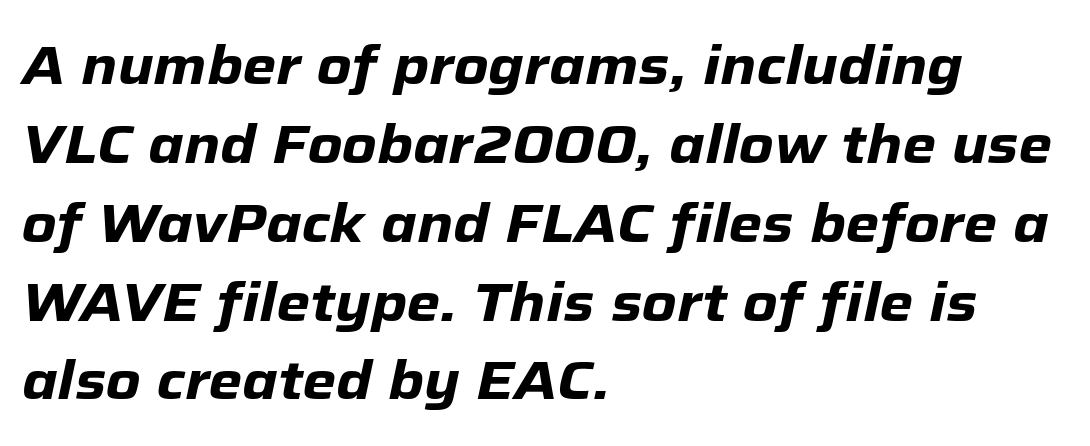
Q: Is the text bold? A: Yes.
Q: Is the text italic (slanted)? A: Yes, it leans right by about 12 degrees.
Q: Is the text underlined? A: No.
Q: How is the paragraph aligned? A: Left-aligned.
Q: Is the spacing between letters normal or unusually wide? A: Normal.
Q: Is the spacing between lines tight, normal or loose? A: Normal.
Q: Width (condensed, normal, or wide)? A: Normal.
Q: Stroke contrast? A: Low.
Q: x-height? A: Medium.
Q: Monospaced? A: No.
